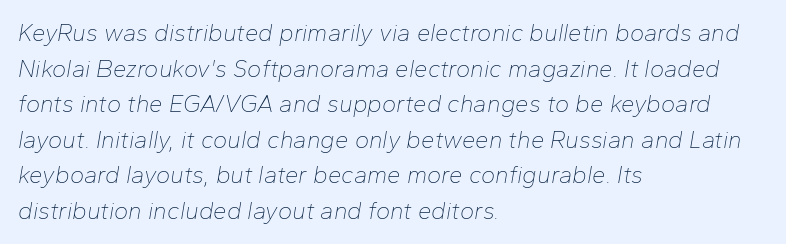
The image shows 24 px text type, italic (leaning right); set left-aligned, normal line spacing (1.48x), normal letter spacing, not underlined.
